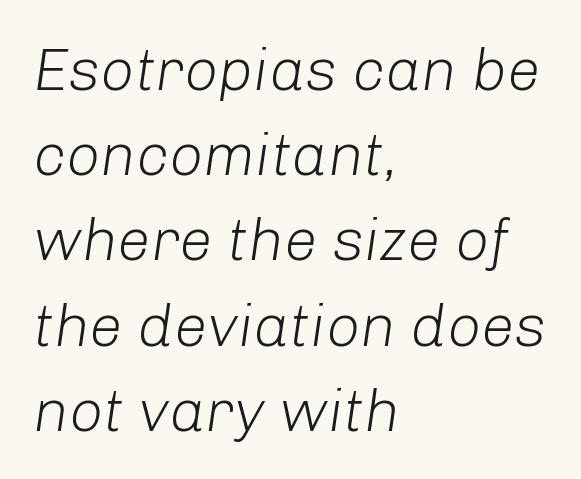
{"italic": "yes", "lean": "right", "slant_degrees": 8, "bold": "no", "weight": "light", "width": "normal", "stroke_contrast": "low", "x_height": "medium", "monospaced": "no", "underline": "no", "align": "left", "line_spacing": "normal", "line_spacing_ratio": 1.42, "letter_spacing": "normal", "letter_spacing_em": 0.0, "glyph_px": 60}
